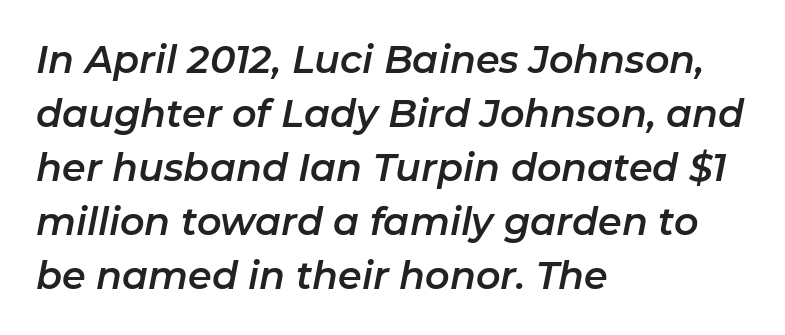
{"italic": "yes", "lean": "right", "slant_degrees": 11, "width": "normal", "stroke_contrast": "low", "x_height": "medium", "monospaced": "no", "underline": "no", "align": "left", "line_spacing": "normal", "line_spacing_ratio": 1.42, "letter_spacing": "normal", "letter_spacing_em": 0.0, "glyph_px": 38}
